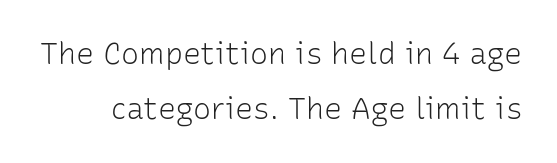
The image shows 30 px light sans-serif type, upright; set line spacing 1.85x, normal letter spacing, not underlined; low stroke contrast and a medium x-height.
